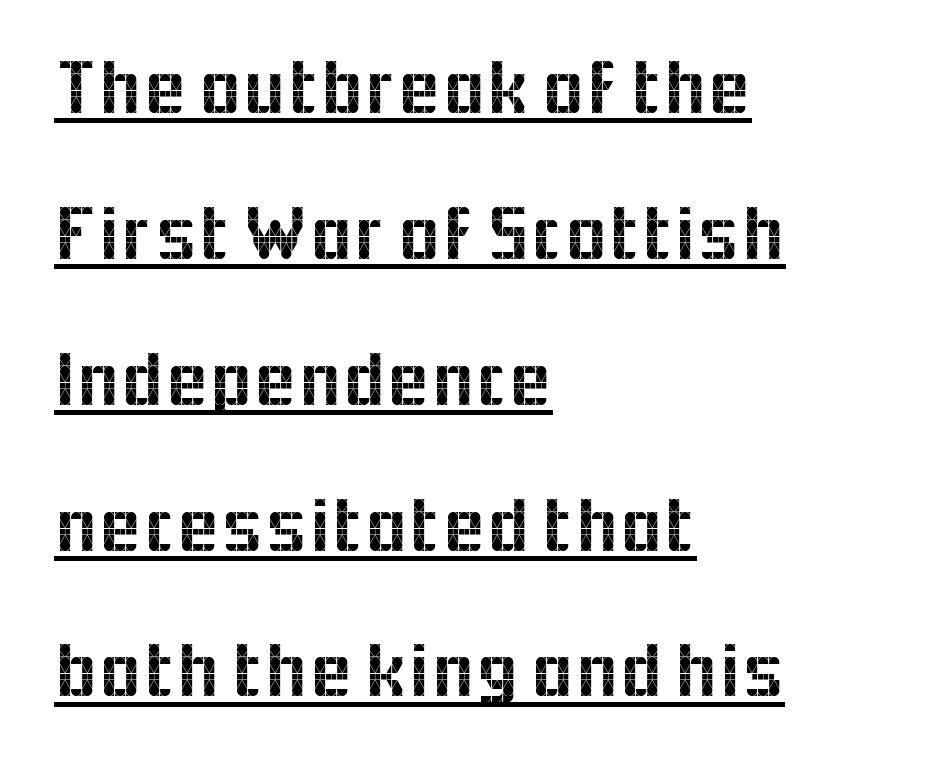
Q: Is the text italic (slanted)? A: No, it is upright.
Q: Is the typeface a serif or a sans-serif typeface? A: Sans-serif.
Q: Is the text underlined? A: Yes.
Q: How is the paragraph aligned? A: Left-aligned.
Q: Is the spacing between letters normal or unusually wide? A: Normal.
Q: Width (condensed, normal, or wide)? A: Normal.
Q: x-height? A: Medium.
Q: Monospaced? A: No.
